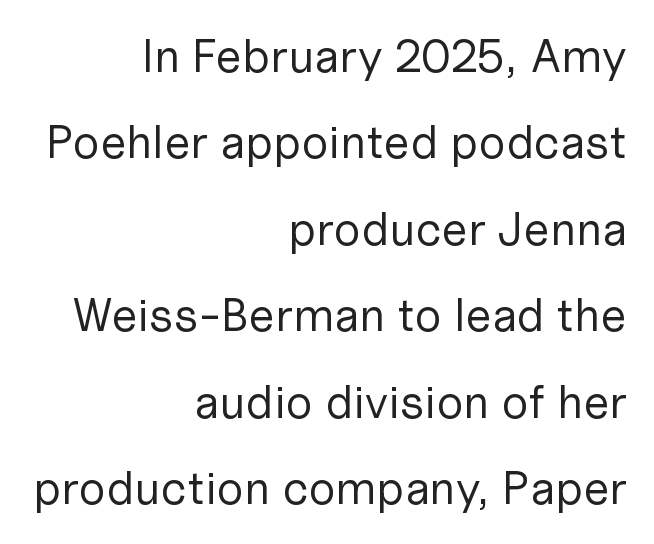
No letter is thick-stroked: the sample isn't bold. Check under the words: just untouched page. Note the varied advance widths — an 'i' is clearly narrower than an 'm'. The face used here is rendered with its standard letterfit. Casual observation: everything's shoved over to the right.
